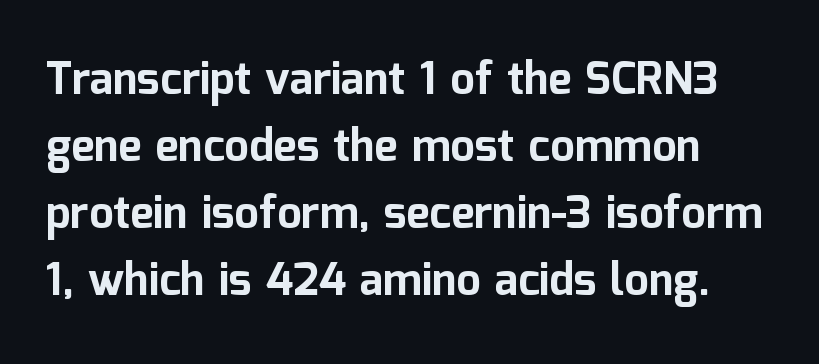
The image shows 44 px bold sans-serif type, upright; set normal line spacing (1.52x), normal letter spacing, not underlined; low stroke contrast and a medium x-height.
